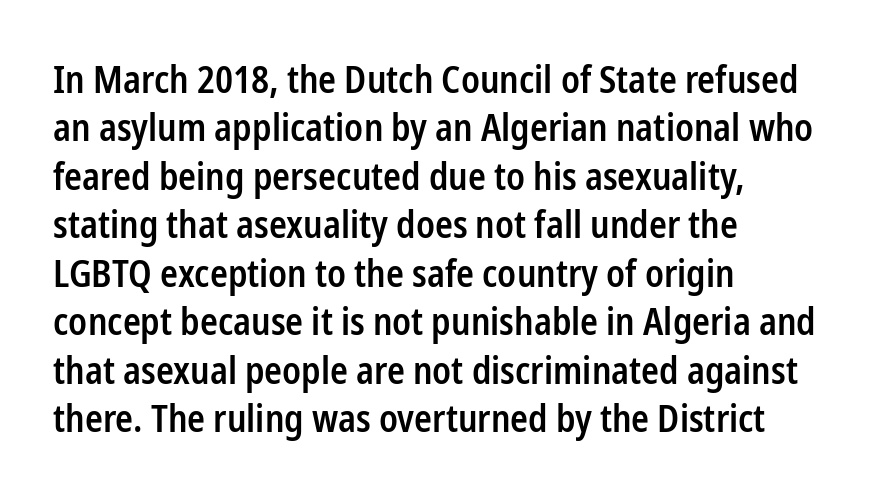
Unmarked baselines from the first word to the last. The type family on display is of the sans-serif kind. A student would call this left alignment; a typographer would say flush left, rag right. The line texture is even and compact thanks to regular tracking.
